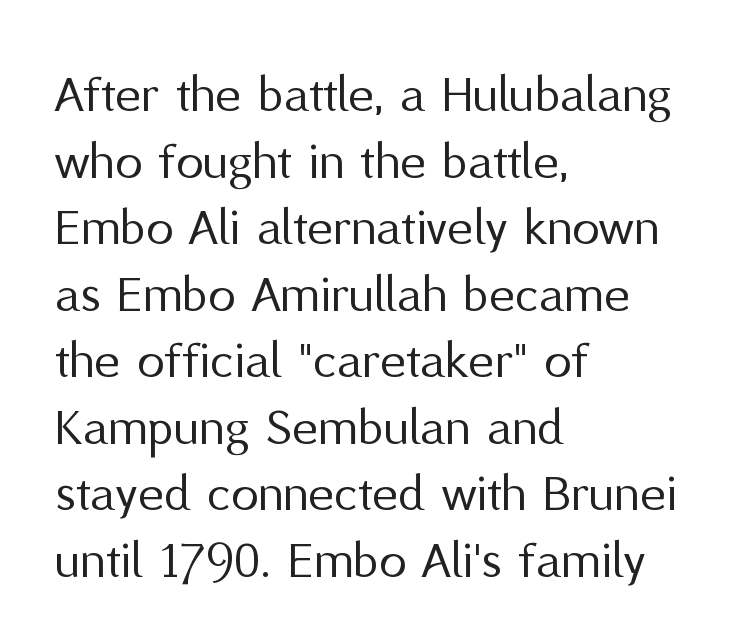
{"serif": "no", "italic": "no", "bold": "no", "weight": "regular", "width": "normal", "stroke_contrast": "medium", "x_height": "medium", "monospaced": "no", "underline": "no", "align": "left", "line_spacing_ratio": 1.21, "letter_spacing": "normal", "letter_spacing_em": 0.0, "glyph_px": 55}
